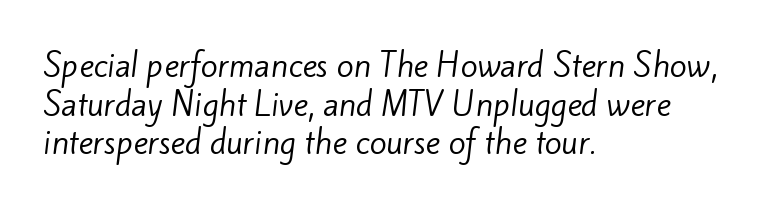
Q: Is the text bold? A: No.
Q: Is the typeface a serif or a sans-serif typeface? A: Sans-serif.
Q: Is the text underlined? A: No.
Q: How is the paragraph aligned? A: Left-aligned.
Q: Is the spacing between letters normal or unusually wide? A: Normal.
Q: Is the spacing between lines tight, normal or loose? A: Normal.
Q: Width (condensed, normal, or wide)? A: Normal.
Q: Stroke contrast? A: Low.
Q: x-height? A: Small.
Q: Monospaced? A: No.
